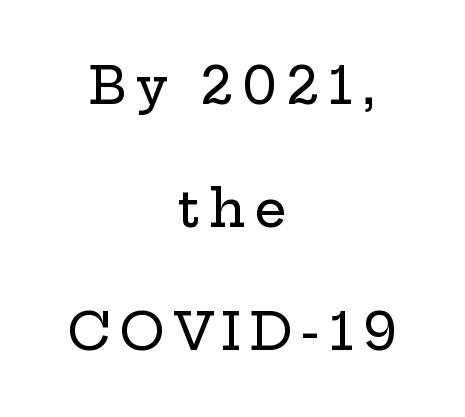
{"serif": "yes", "italic": "no", "width": "wide", "stroke_contrast": "low", "x_height": "medium", "monospaced": "no", "underline": "no", "align": "center", "line_spacing": "loose", "line_spacing_ratio": 2.41, "glyph_px": 51}
